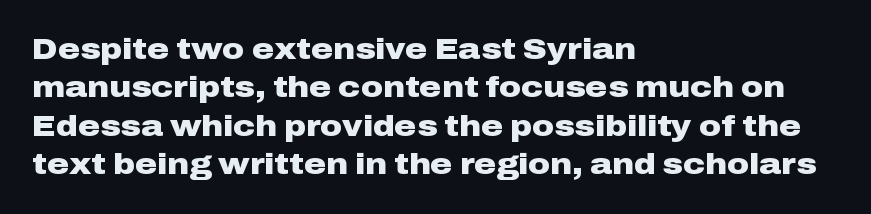
Q: Is the text bold? A: Yes.
Q: Is the text italic (slanted)? A: No, it is upright.
Q: Is the typeface a serif or a sans-serif typeface? A: Sans-serif.
Q: Is the text underlined? A: No.
Q: How is the paragraph aligned? A: Left-aligned.
Q: Is the spacing between letters normal or unusually wide? A: Normal.
Q: Is the spacing between lines tight, normal or loose? A: Normal.
Q: Width (condensed, normal, or wide)? A: Wide.
Q: Stroke contrast? A: Low.
Q: x-height? A: Medium.
Q: Monospaced? A: No.
